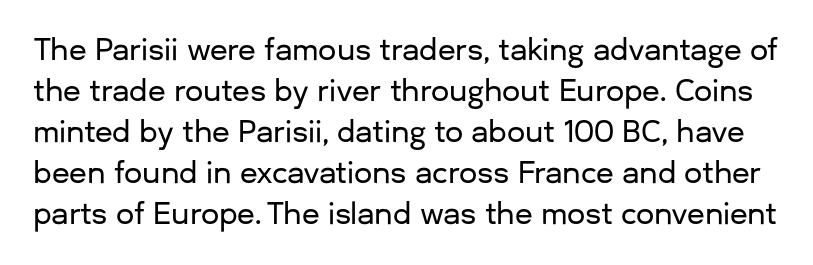
{"serif": "no", "italic": "no", "width": "normal", "stroke_contrast": "low", "x_height": "medium", "monospaced": "no", "underline": "no", "line_spacing": "normal", "line_spacing_ratio": 1.41, "letter_spacing": "normal", "letter_spacing_em": 0.0, "glyph_px": 29}
